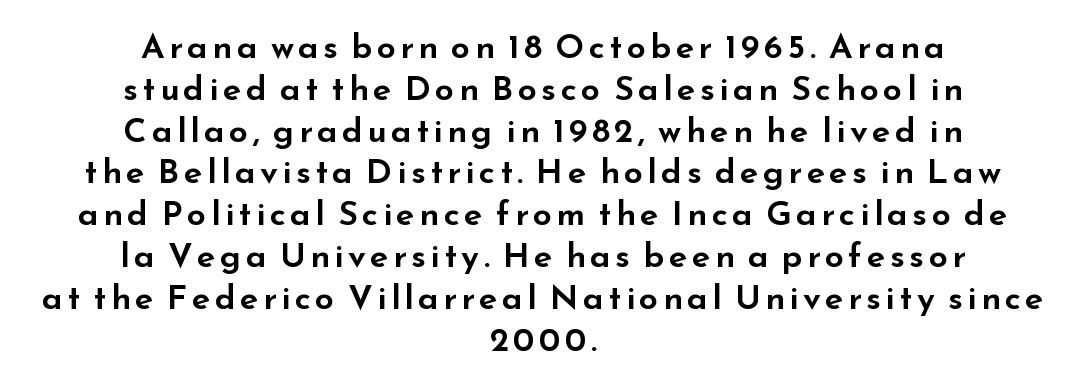
The image shows 34 px wide sans-serif type, upright; set centered, line spacing 1.23x, not underlined; low stroke contrast and a small x-height.
